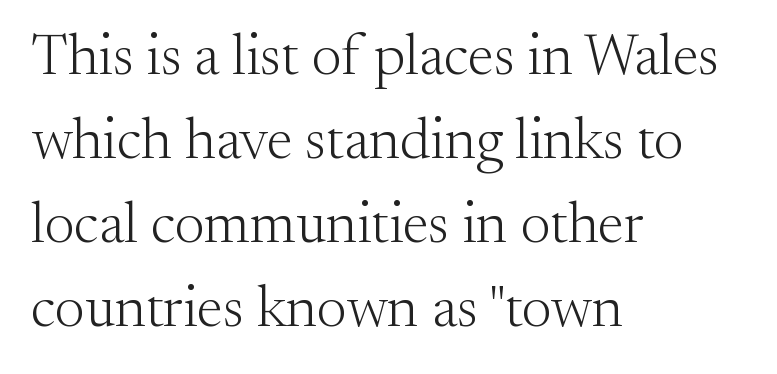
Q: Is the text bold? A: No.
Q: Is the text italic (slanted)? A: No, it is upright.
Q: Is the typeface a serif or a sans-serif typeface? A: Serif.
Q: Is the text underlined? A: No.
Q: How is the paragraph aligned? A: Left-aligned.
Q: Is the spacing between letters normal or unusually wide? A: Normal.
Q: Is the spacing between lines tight, normal or loose? A: Normal.
Q: Width (condensed, normal, or wide)? A: Normal.
Q: Stroke contrast? A: Medium.
Q: x-height? A: Small.
Q: Monospaced? A: No.
